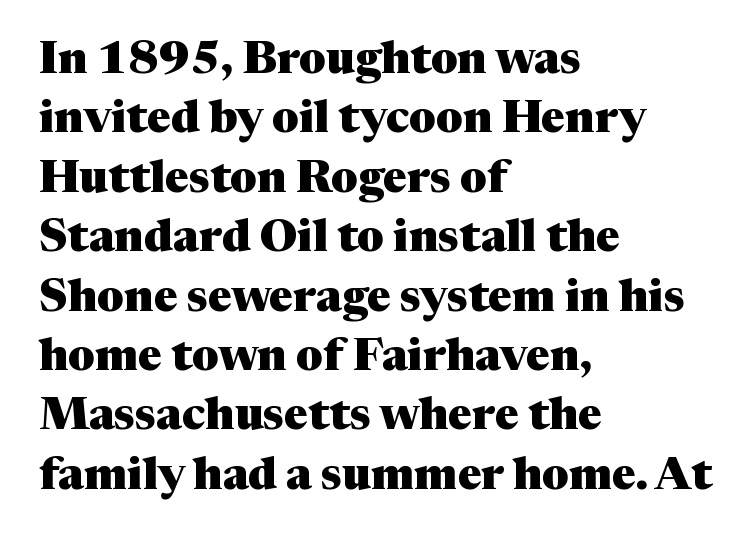
Q: Is the text bold? A: Yes.
Q: Is the text italic (slanted)? A: No, it is upright.
Q: Is the typeface a serif or a sans-serif typeface? A: Serif.
Q: Is the text underlined? A: No.
Q: How is the paragraph aligned? A: Left-aligned.
Q: Is the spacing between letters normal or unusually wide? A: Normal.
Q: Is the spacing between lines tight, normal or loose? A: Normal.
Q: Width (condensed, normal, or wide)? A: Normal.
Q: Stroke contrast? A: Medium.
Q: x-height? A: Medium.
Q: Monospaced? A: No.
